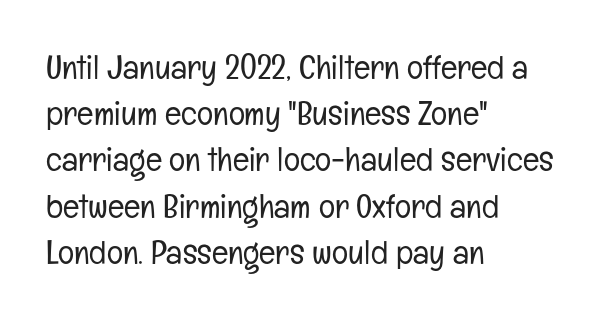
Unlike a traditional serif, this face leaves its strokes unadorned. The rendering keeps characters at their native spacing. A student would call this left alignment; a typographer would say flush left, rag right. Summary of vertical rhythm: regular, with standard interline spacing. The letters advance in unequal steps, a hallmark of proportional type. The cut favours lightness, reaching ordinary text weight at its darkest.
